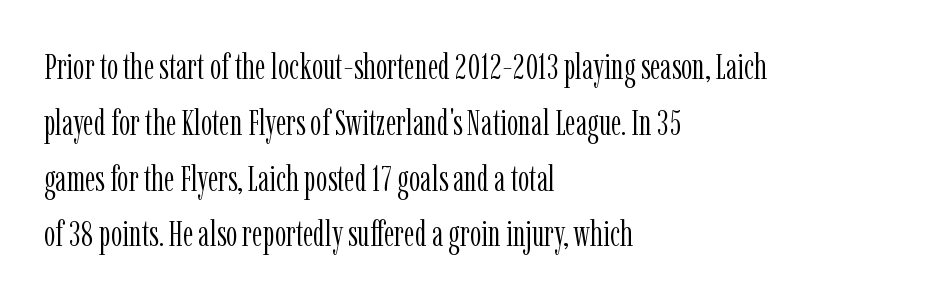
This is roman type, the default non-slanted kind. Unmarked baselines from the first word to the last. The space between consecutive lines is moderate. Vertical stems look standard width or narrower in stroke.
